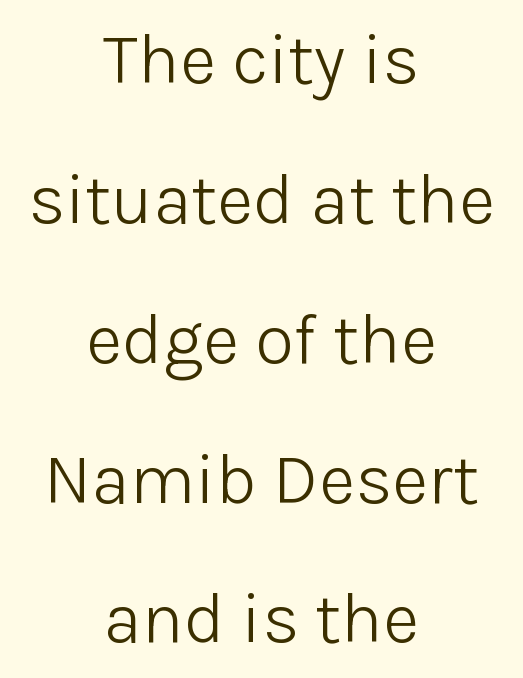
{"serif": "no", "italic": "no", "bold": "no", "weight": "light", "width": "normal", "stroke_contrast": "low", "x_height": "medium", "monospaced": "no", "underline": "no", "align": "center", "line_spacing": "loose", "line_spacing_ratio": 1.97, "letter_spacing": "normal", "letter_spacing_em": 0.0, "glyph_px": 71}
